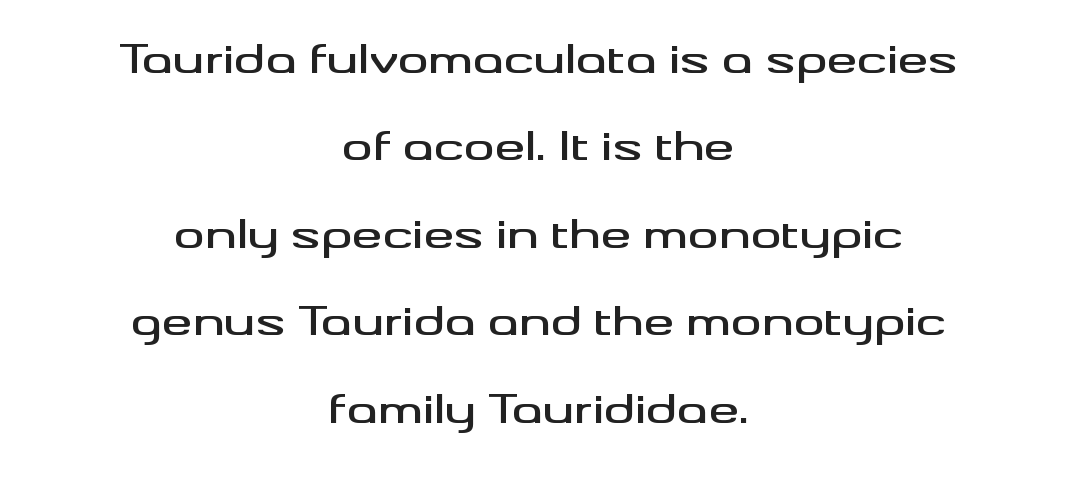
Q: Is the text italic (slanted)? A: No, it is upright.
Q: Is the typeface a serif or a sans-serif typeface? A: Sans-serif.
Q: Is the text underlined? A: No.
Q: How is the paragraph aligned? A: Centered.
Q: Is the spacing between letters normal or unusually wide? A: Normal.
Q: Is the spacing between lines tight, normal or loose? A: Loose.
Q: Width (condensed, normal, or wide)? A: Wide.
Q: Stroke contrast? A: Medium.
Q: x-height? A: Small.
Q: Monospaced? A: No.
